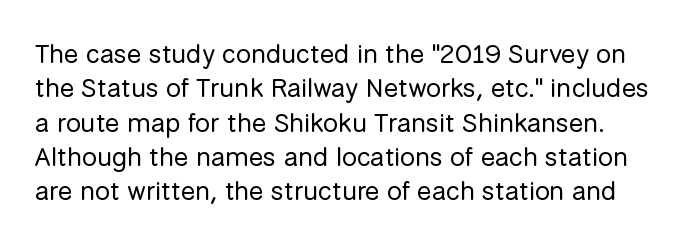
Q: Is the text bold? A: No.
Q: Is the text italic (slanted)? A: No, it is upright.
Q: Is the text underlined? A: No.
Q: Is the spacing between letters normal or unusually wide? A: Normal.
Q: Is the spacing between lines tight, normal or loose? A: Normal.
